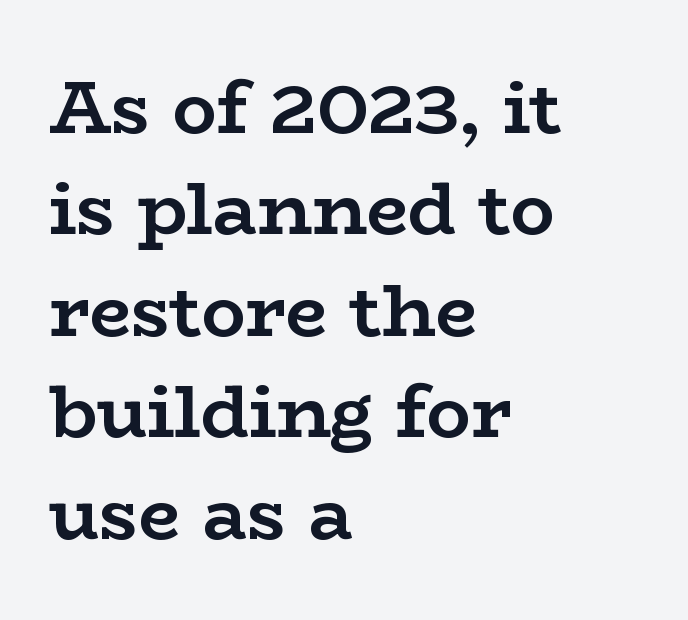
The image shows 74 px semibold, wide serif type, upright; set left-aligned, normal line spacing (1.37x), normal letter spacing, not underlined; low stroke contrast and a medium x-height.
